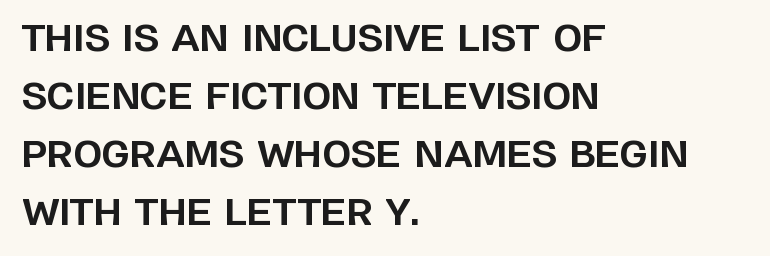
Q: Is the text bold? A: Yes.
Q: Is the text italic (slanted)? A: No, it is upright.
Q: Is the typeface a serif or a sans-serif typeface? A: Sans-serif.
Q: Is the text underlined? A: No.
Q: How is the paragraph aligned? A: Left-aligned.
Q: Is the spacing between letters normal or unusually wide? A: Normal.
Q: Is the spacing between lines tight, normal or loose? A: Normal.
Q: Width (condensed, normal, or wide)? A: Normal.
Q: Stroke contrast? A: Low.
Q: x-height? A: Large.
Q: Monospaced? A: No.
